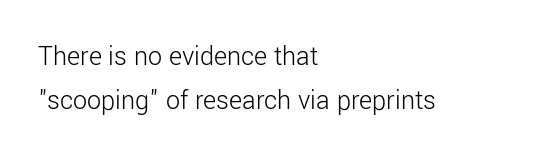
{"serif": "no", "italic": "no", "bold": "no", "weight": "light", "width": "normal", "stroke_contrast": "low", "x_height": "medium", "monospaced": "no", "underline": "no", "align": "left", "line_spacing": "normal", "line_spacing_ratio": 1.57, "letter_spacing": "normal", "letter_spacing_em": 0.0, "glyph_px": 28}
